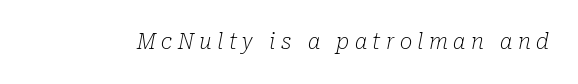
The type is letterspaced generously, with wide tracking. Rendered with sloped, italic letterforms. The font is comparable to plain body text, perhaps lighter. Decoration check: the copy has no underline.
